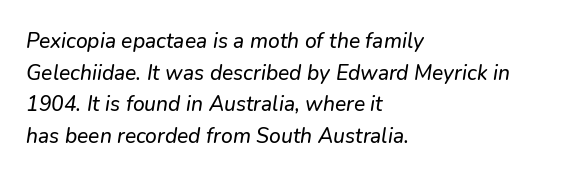
The image shows 21 px text type; set left-aligned, normal line spacing (1.51x), normal letter spacing, not underlined.
